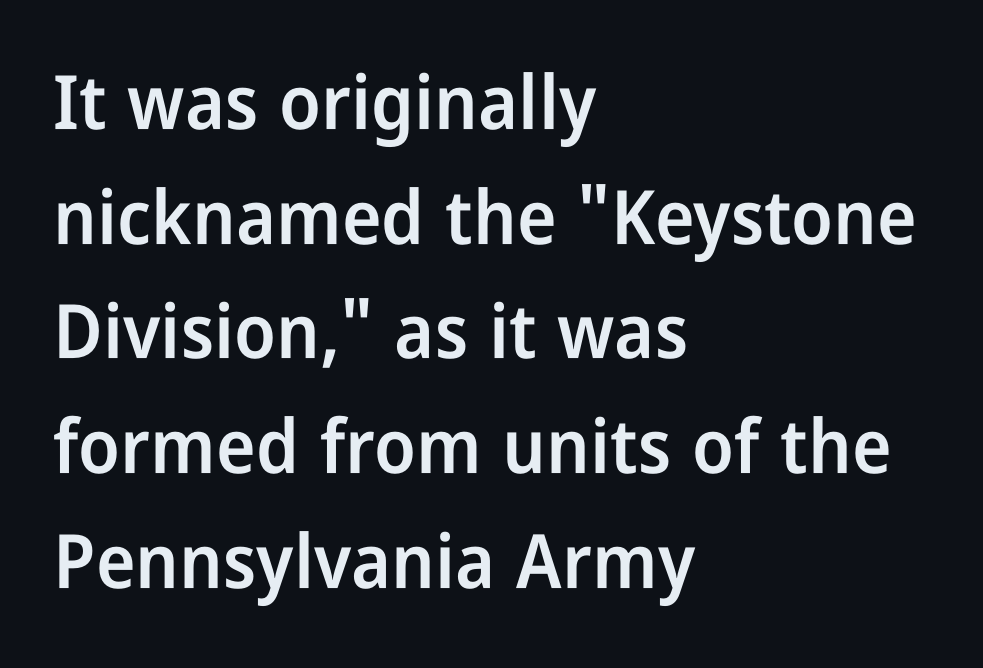
{"serif": "no", "italic": "no", "bold": "semi", "weight": "semibold", "width": "condensed", "stroke_contrast": "low", "x_height": "medium", "monospaced": "no", "underline": "no", "align": "left", "line_spacing": "normal", "line_spacing_ratio": 1.53, "letter_spacing": "normal", "letter_spacing_em": 0.0, "glyph_px": 75}
